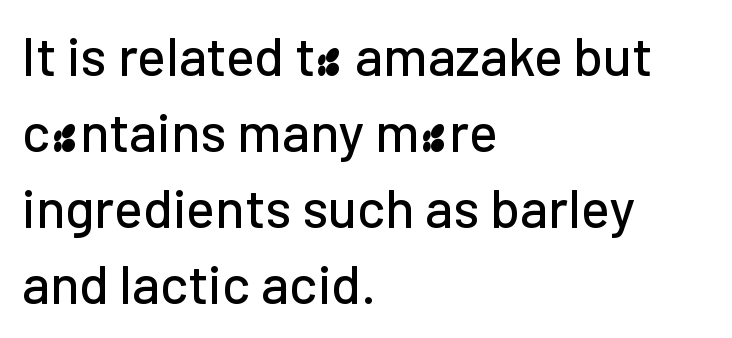
Q: Is the text italic (slanted)? A: No, it is upright.
Q: Is the typeface a serif or a sans-serif typeface? A: Sans-serif.
Q: Is the text underlined? A: No.
Q: How is the paragraph aligned? A: Left-aligned.
Q: Is the spacing between letters normal or unusually wide? A: Normal.
Q: Is the spacing between lines tight, normal or loose? A: Normal.
Q: Width (condensed, normal, or wide)? A: Normal.
Q: Stroke contrast? A: Low.
Q: x-height? A: Medium.
Q: Monospaced? A: No.
